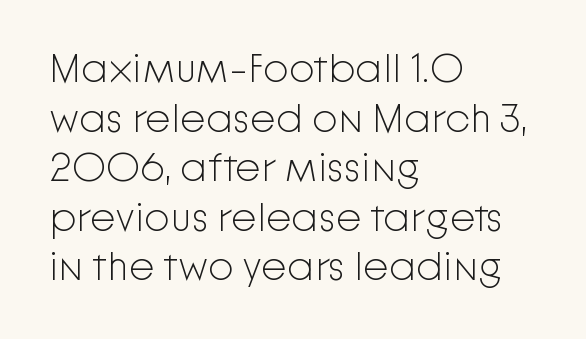
The image shows 41 px light sans-serif type, upright; set left-aligned, line spacing 1.21x, normal letter spacing, not underlined; low stroke contrast and a medium x-height.
